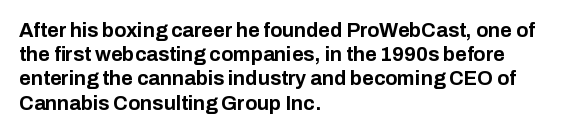
The image shows 20 px bold type, upright; set left-aligned, line spacing 1.21x, normal letter spacing, not underlined.
